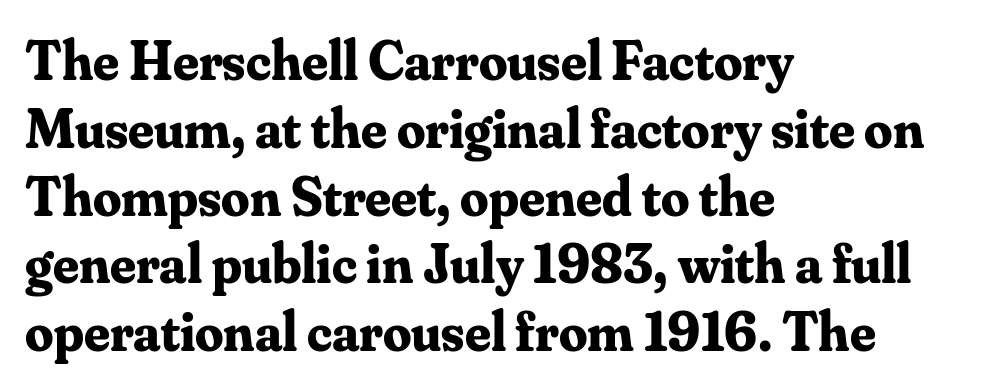
What stands out about the letter spacing? Nothing — it is the standard amount. Here the designer chose a conventional face with non-uniform glyph widths. Casual observation: everything's shoved over to the left. The glyphs have the mass of a bold cut. Descenders are the only things crossing below the line. A typesetter would label this face a serif.
